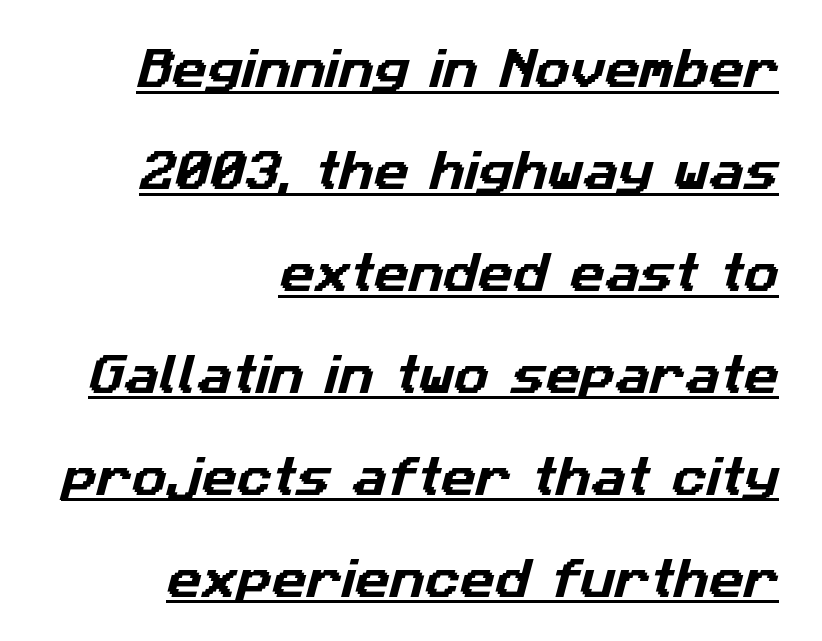
{"serif": "no", "width": "normal", "stroke_contrast": "low", "x_height": "medium", "monospaced": "no", "underline": "yes", "align": "right", "line_spacing": "loose", "line_spacing_ratio": 2.37, "letter_spacing": "normal", "letter_spacing_em": 0.0, "glyph_px": 43}
